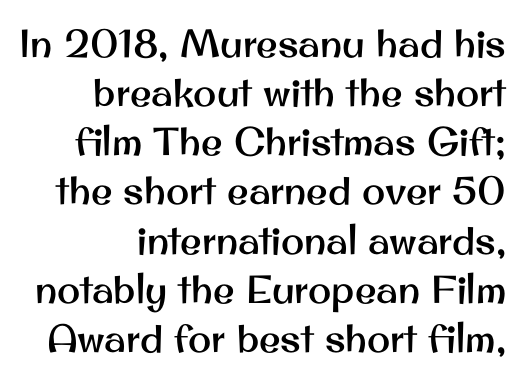
Q: Is the text italic (slanted)? A: No, it is upright.
Q: Is the typeface a serif or a sans-serif typeface? A: Sans-serif.
Q: Is the text underlined? A: No.
Q: How is the paragraph aligned? A: Right-aligned.
Q: Is the spacing between letters normal or unusually wide? A: Normal.
Q: Is the spacing between lines tight, normal or loose? A: Normal.
Q: Width (condensed, normal, or wide)? A: Normal.
Q: Stroke contrast? A: Medium.
Q: x-height? A: Small.
Q: Monospaced? A: No.
